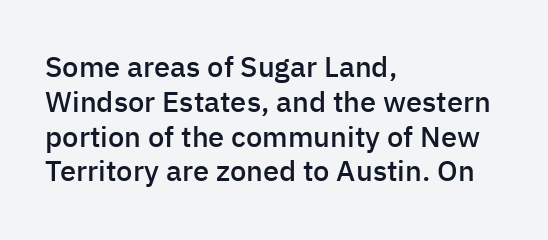
{"serif": "no", "italic": "no", "bold": "semi", "weight": "semibold", "width": "normal", "stroke_contrast": "low", "x_height": "medium", "monospaced": "no", "underline": "no", "align": "left", "line_spacing_ratio": 1.2, "letter_spacing": "normal", "letter_spacing_em": 0.0, "glyph_px": 29}
